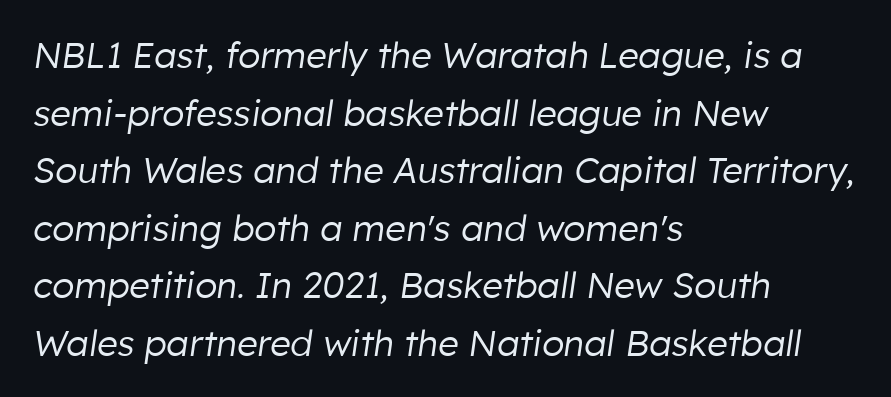
The image shows 36 px regular-weight type, italic (leaning right); set left-aligned, normal line spacing (1.6x), normal letter spacing, not underlined; low stroke contrast and a medium x-height.
